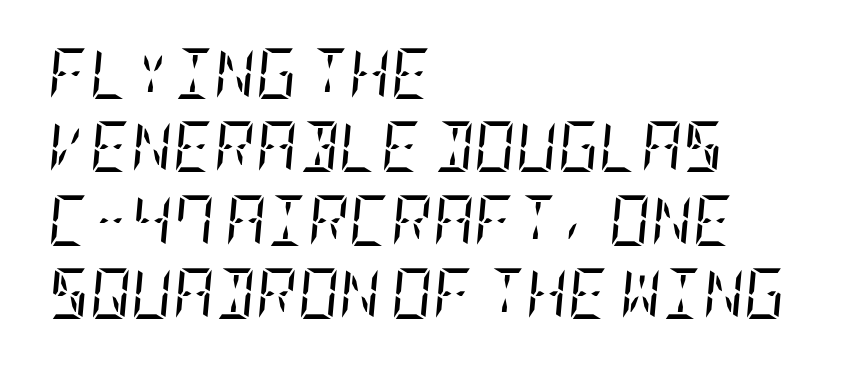
The space beneath each line is pristine and unruled. Slanted lettering throughout. Caption: face not bold, strokes unweighted. A typesetter would label this face a serif. The passage shown stacks its lines at a standard gap.
